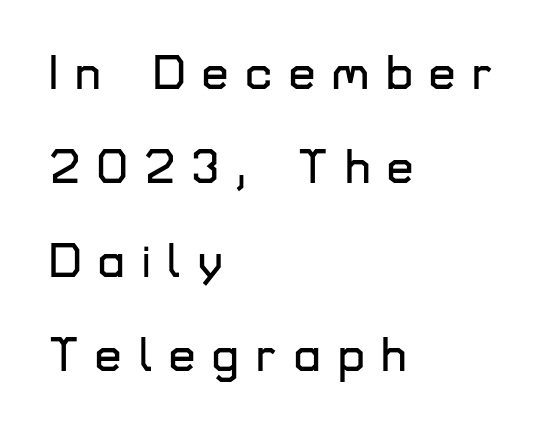
Q: Is the text italic (slanted)? A: No, it is upright.
Q: Is the typeface a serif or a sans-serif typeface? A: Sans-serif.
Q: Is the text underlined? A: No.
Q: How is the paragraph aligned? A: Left-aligned.
Q: Is the spacing between letters normal or unusually wide? A: Unusually wide.
Q: Is the spacing between lines tight, normal or loose? A: Loose.
Q: Width (condensed, normal, or wide)? A: Normal.
Q: Stroke contrast? A: Low.
Q: x-height? A: Medium.
Q: Monospaced? A: No.
